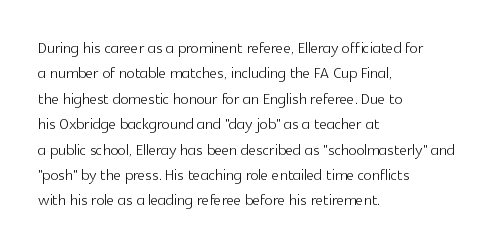
Q: Is the text bold? A: No.
Q: Is the text italic (slanted)? A: No, it is upright.
Q: Is the text underlined? A: No.
Q: How is the paragraph aligned? A: Left-aligned.
Q: Is the spacing between letters normal or unusually wide? A: Normal.
